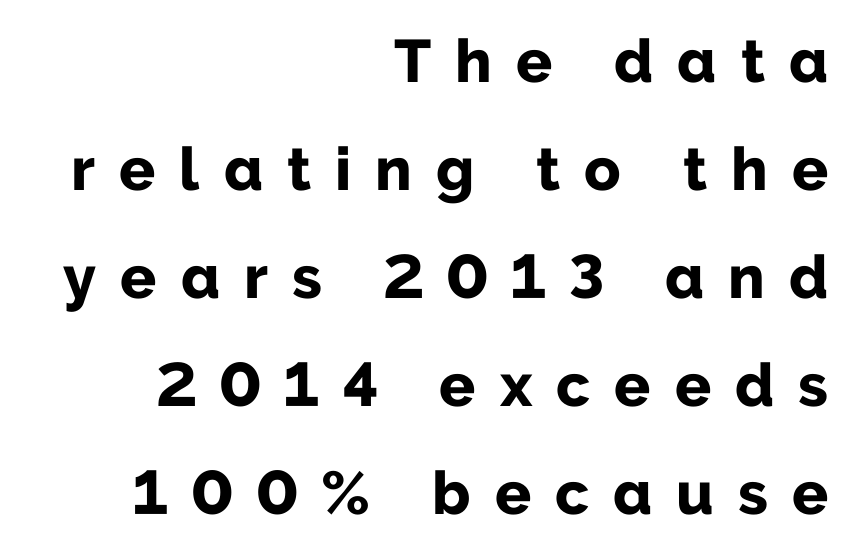
The characters look thick and weighty, a clear bold. Compared with a flush-left layout, this one pins lines to the opposite, right side. The type sits square on the baseline with zero lean. No word sits above an underline. A typesetter would call this proportional, since set widths differ per character. Note: no serifs on the glyphs.
